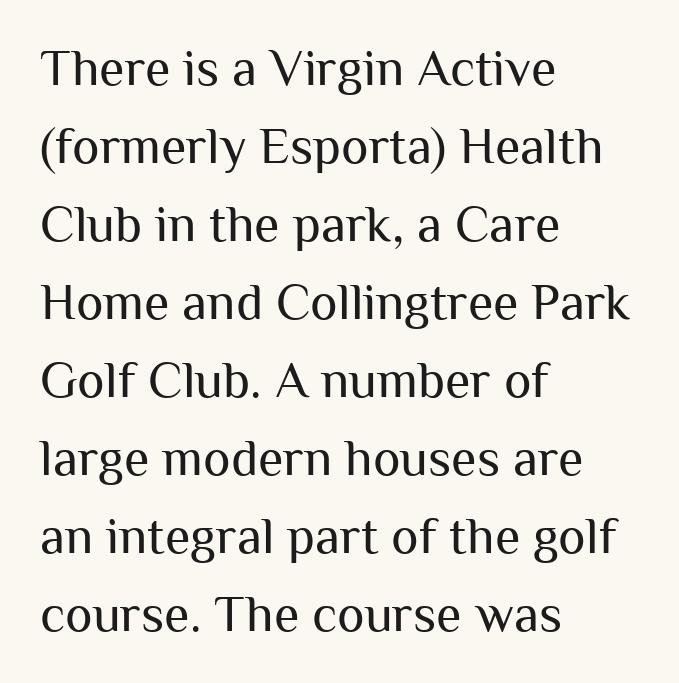
Q: Is the text bold? A: No.
Q: Is the text italic (slanted)? A: No, it is upright.
Q: Is the typeface a serif or a sans-serif typeface? A: Sans-serif.
Q: Is the text underlined? A: No.
Q: How is the paragraph aligned? A: Left-aligned.
Q: Is the spacing between letters normal or unusually wide? A: Normal.
Q: Is the spacing between lines tight, normal or loose? A: Normal.
Q: Width (condensed, normal, or wide)? A: Normal.
Q: Stroke contrast? A: Medium.
Q: x-height? A: Medium.
Q: Monospaced? A: No.
